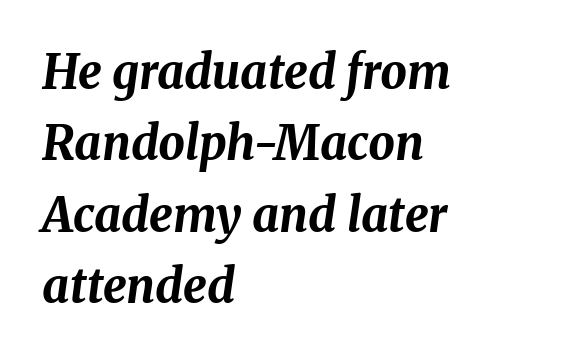
{"italic": "yes", "lean": "right", "slant_degrees": 8, "bold": "yes", "weight": "bold", "width": "normal", "stroke_contrast": "medium", "x_height": "medium", "monospaced": "no", "underline": "no", "align": "left", "line_spacing": "normal", "line_spacing_ratio": 1.52, "letter_spacing": "normal", "letter_spacing_em": 0.0, "glyph_px": 47}
